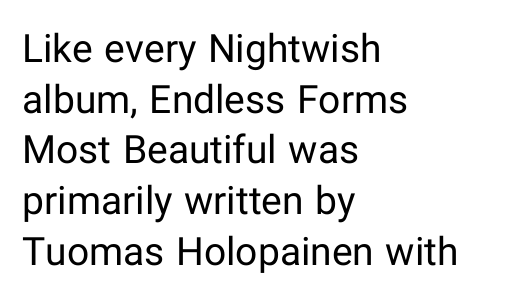
{"serif": "no", "italic": "no", "bold": "no", "weight": "regular", "width": "normal", "stroke_contrast": "low", "x_height": "medium", "monospaced": "no", "underline": "no", "align": "left", "line_spacing": "normal", "line_spacing_ratio": 1.3, "letter_spacing": "normal", "letter_spacing_em": 0.0, "glyph_px": 39}
